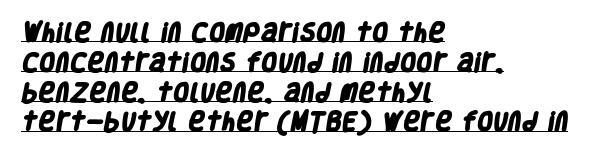
{"bold": "yes", "underline": "yes", "align": "left", "line_spacing": "normal", "line_spacing_ratio": 1.42, "letter_spacing": "normal", "letter_spacing_em": 0.0, "glyph_px": 21}
